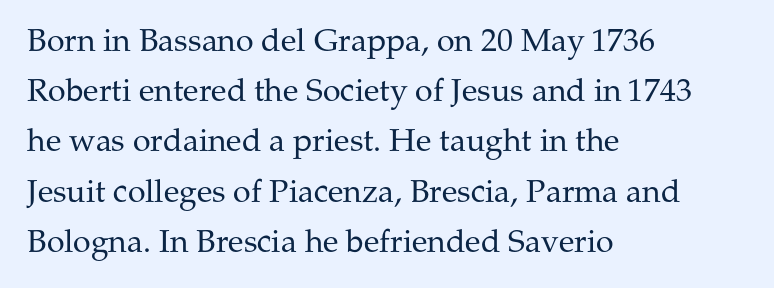
{"serif": "yes", "italic": "no", "bold": "no", "weight": "regular", "width": "normal", "stroke_contrast": "medium", "x_height": "medium", "monospaced": "no", "underline": "no", "align": "left", "line_spacing": "normal", "line_spacing_ratio": 1.57, "letter_spacing": "normal", "letter_spacing_em": 0.0, "glyph_px": 32}
